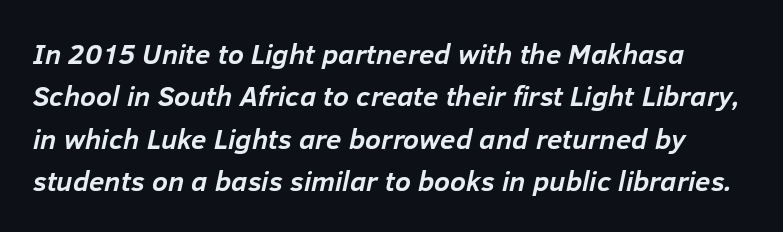
The image shows 28 px semibold type, italic (leaning right); set normal line spacing (1.51x), normal letter spacing, not underlined; low stroke contrast and a medium x-height.
